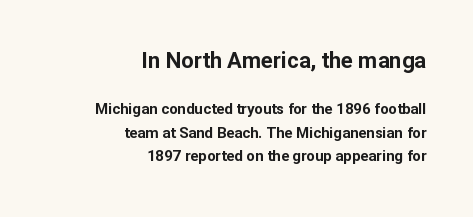
Which of the two is more prominent by size? The first, at the top. The strokes are fattened all the way to bold. Does extra space separate the letters? No, they use regular spacing. In terms of leading, this rendering sits right in the middle. The strip under each line holds only bare page. Typeset ragged left — the right edge is the straight one.
